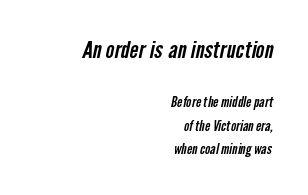
The image shows 23 px text type; set right-aligned, normal line spacing (1.68x), normal letter spacing, not underlined; the first (top) block is 1.64x larger.
